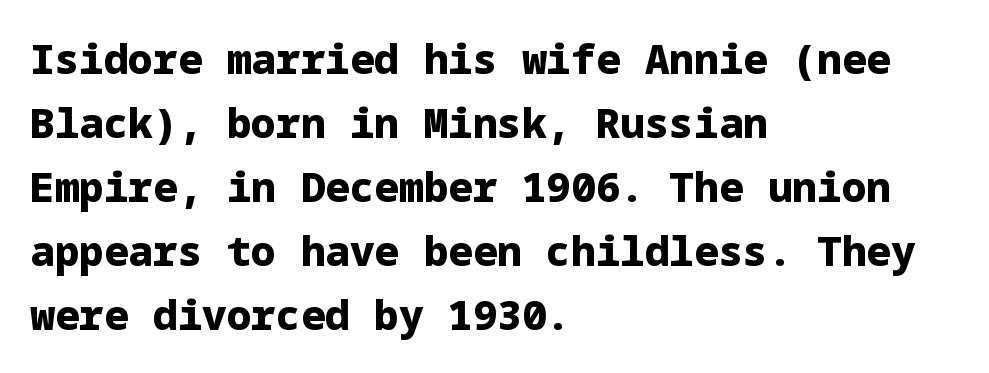
{"serif": "no", "italic": "no", "bold": "yes", "weight": "heavy", "width": "normal", "stroke_contrast": "low", "x_height": "medium", "underline": "no", "align": "left", "line_spacing": "normal", "line_spacing_ratio": 1.56, "letter_spacing": "normal", "letter_spacing_em": 0.0, "glyph_px": 41}
